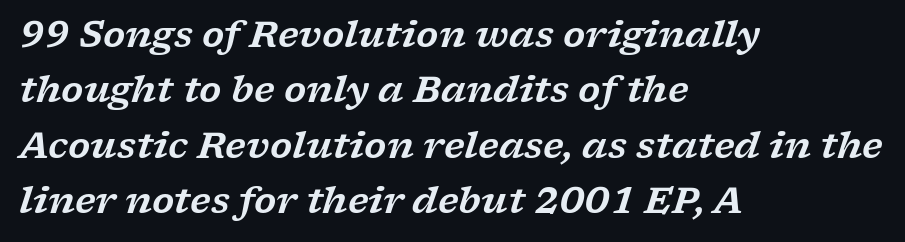
A bare baseline throughout the passage. A normal amount of white space separates one row of letters from the next. What stands out about the letter spacing? Nothing — it is the standard amount. Designer's note — italics engaged.
